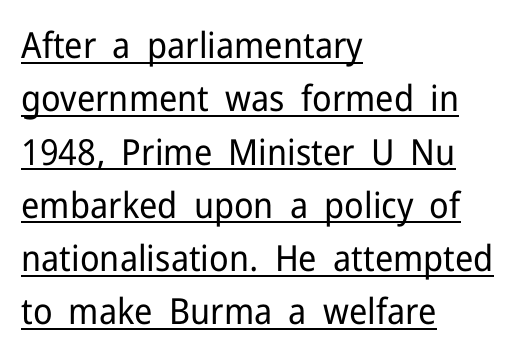
{"serif": "no", "italic": "no", "bold": "no", "weight": "regular", "width": "normal", "stroke_contrast": "low", "x_height": "medium", "monospaced": "no", "underline": "yes", "align": "left", "line_spacing": "normal", "line_spacing_ratio": 1.48, "letter_spacing": "normal", "letter_spacing_em": 0.0, "glyph_px": 36}
